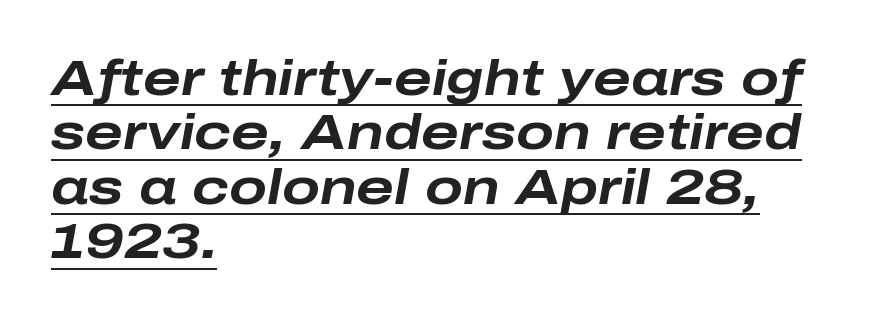
{"italic": "yes", "lean": "right", "slant_degrees": 10, "bold": "yes", "weight": "bold", "width": "wide", "stroke_contrast": "low", "x_height": "medium", "monospaced": "no", "underline": "yes", "align": "left", "line_spacing": "tight", "line_spacing_ratio": 1.09, "letter_spacing": "normal", "letter_spacing_em": 0.0, "glyph_px": 50}
